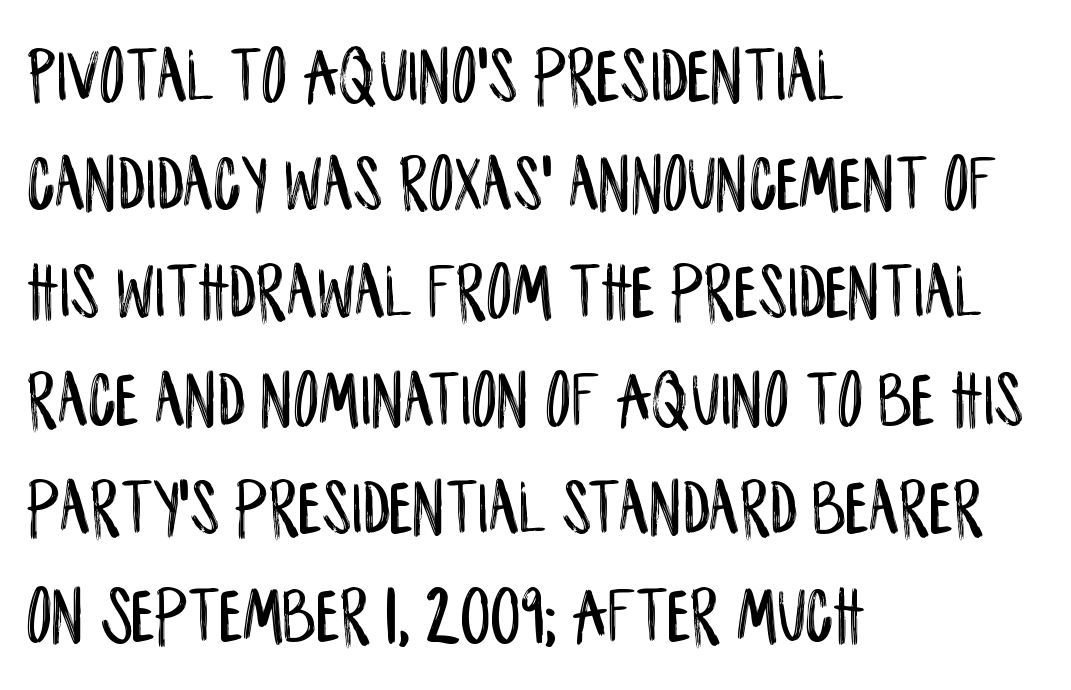
A typesetter would mark this as roman, not italic. Underlining? Definitely not there. Short note: letters normally spaced. The glyphs in this specimen are sans serif.
